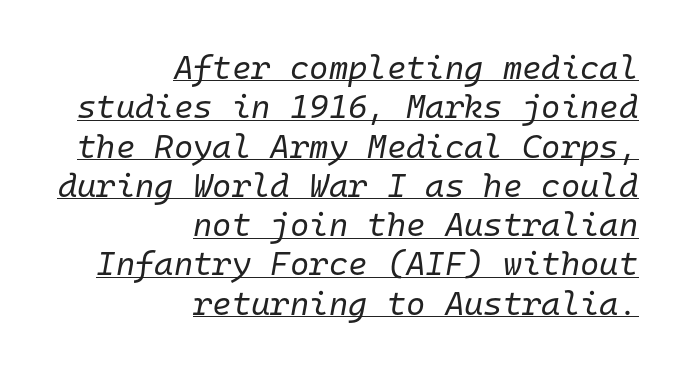
The sample's only ornament is a line tracing under the words. The letters march in equal steps, a hallmark of fixed-pitch type. A flush-right, rag-left setting is used for this passage. Italic? Definitely — the glyphs are oblique.
